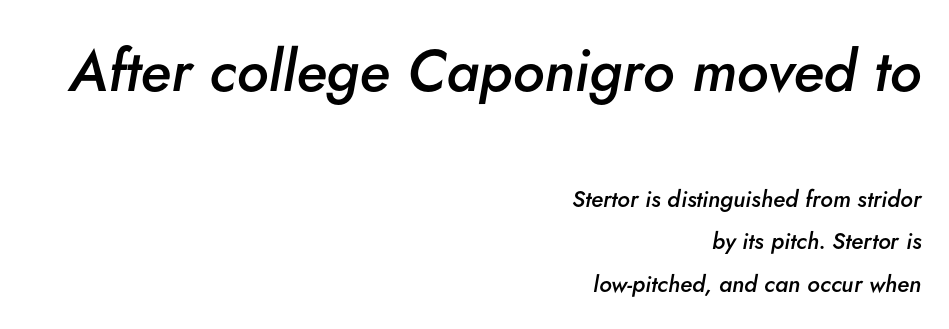
{"italic": "yes", "lean": "right", "slant_degrees": 5, "bold": "semi", "weight": "semibold", "width": "normal", "stroke_contrast": "low", "x_height": "small", "monospaced": "no", "underline": "no", "align": "right", "line_spacing_ratio": 1.85, "letter_spacing": "normal", "letter_spacing_em": 0.0, "larger_block": "first", "size_ratio": 2.52, "glyph_px": 58}
